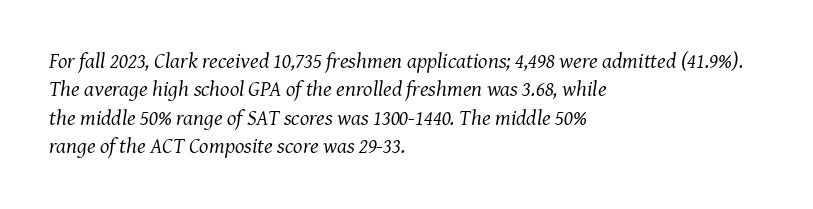
Q: Is the text bold? A: No.
Q: Is the text italic (slanted)? A: Yes, it leans right by about 7 degrees.
Q: Is the text underlined? A: No.
Q: How is the paragraph aligned? A: Left-aligned.
Q: Is the spacing between letters normal or unusually wide? A: Normal.
Q: Is the spacing between lines tight, normal or loose? A: Normal.
